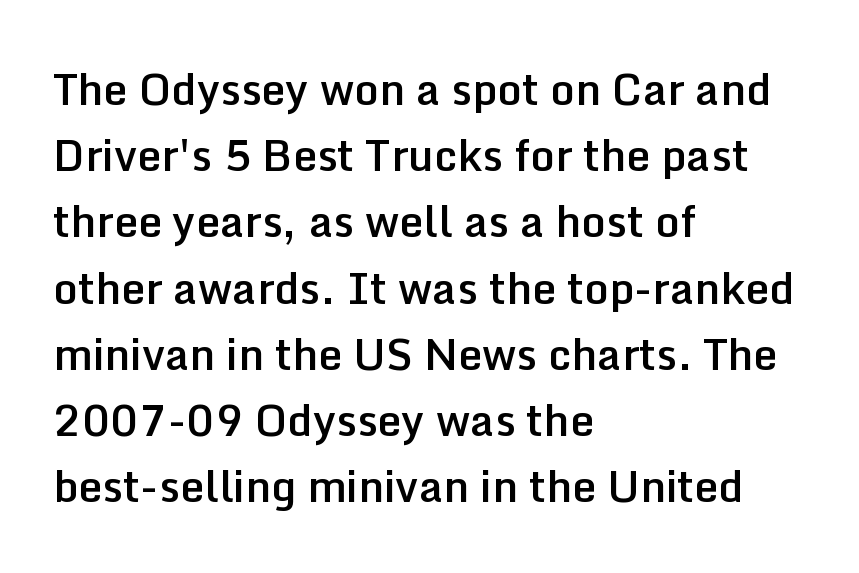
The image shows 43 px semibold sans-serif type, upright; set left-aligned, normal line spacing (1.54x), normal letter spacing, not underlined; low stroke contrast and a medium x-height.
